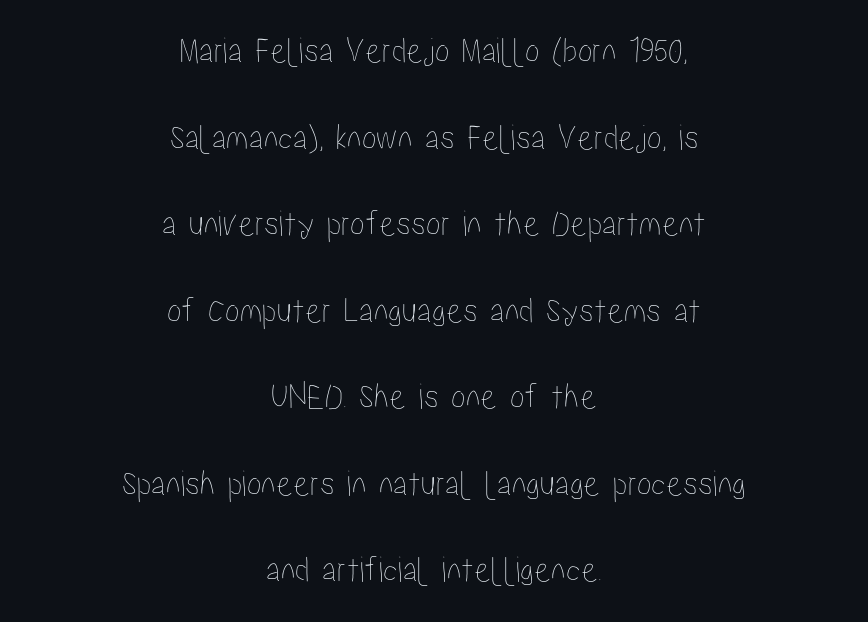
{"italic": "no", "width": "condensed", "stroke_contrast": "low", "x_height": "medium", "monospaced": "no", "underline": "no", "align": "center", "line_spacing": "loose", "line_spacing_ratio": 2.34, "letter_spacing": "normal", "letter_spacing_em": 0.0, "glyph_px": 37}
